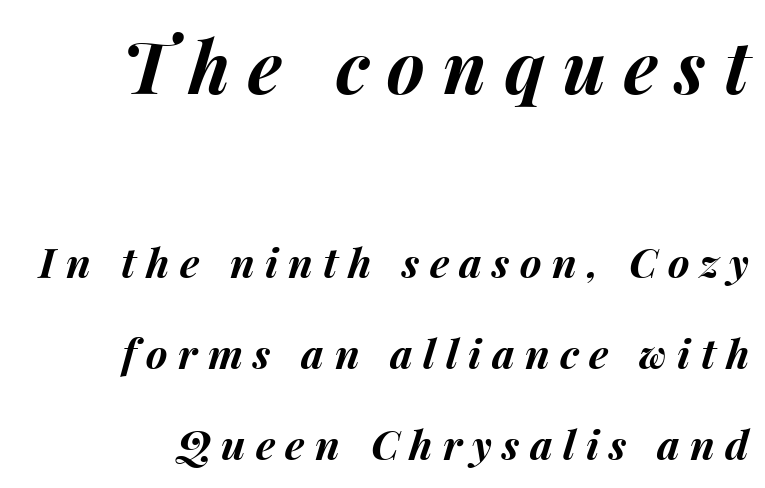
Q: Is the text bold? A: Yes.
Q: Is the text italic (slanted)? A: Yes, it leans right by about 15 degrees.
Q: Is the text underlined? A: No.
Q: Is the spacing between letters normal or unusually wide? A: Unusually wide.
Q: Is the spacing between lines tight, normal or loose? A: Loose.
Q: Which block of text is set in a larger size, the first (top) or the second (bottom)? A: The first (top) one.
Q: Width (condensed, normal, or wide)? A: Normal.
Q: Stroke contrast? A: Medium.
Q: x-height? A: Medium.
Q: Monospaced? A: No.
